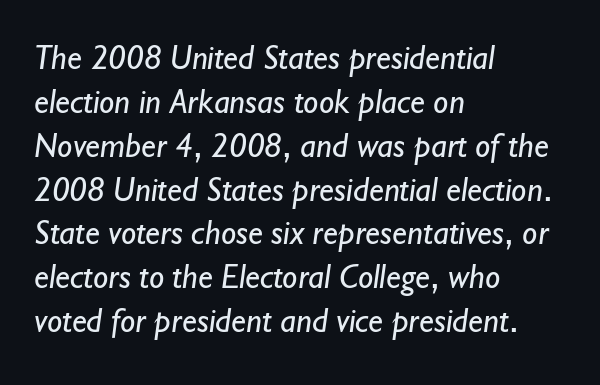
The image shows 34 px regular-weight sans-serif type; set left-aligned, normal line spacing (1.29x), normal letter spacing, not underlined; low stroke contrast and a small x-height.
